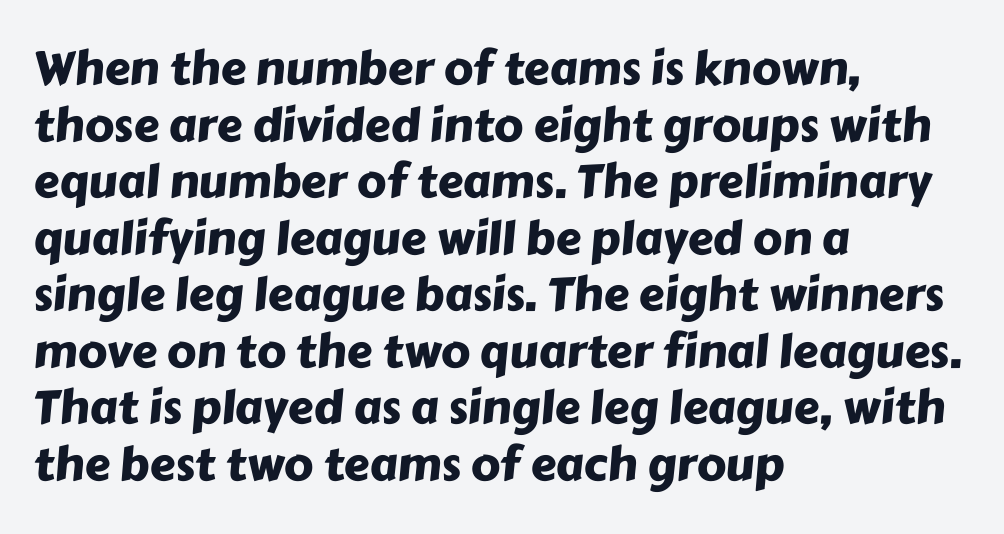
The image shows 46 px sans-serif type; set left-aligned, line spacing 1.23x, normal letter spacing, not underlined; low stroke contrast and a medium x-height.
